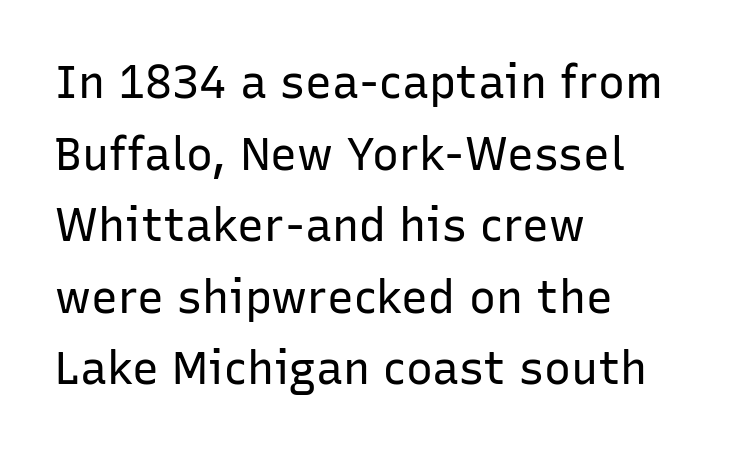
The image shows 45 px regular-weight sans-serif type, upright; set left-aligned, normal line spacing (1.59x), normal letter spacing, not underlined; low stroke contrast and a medium x-height.
